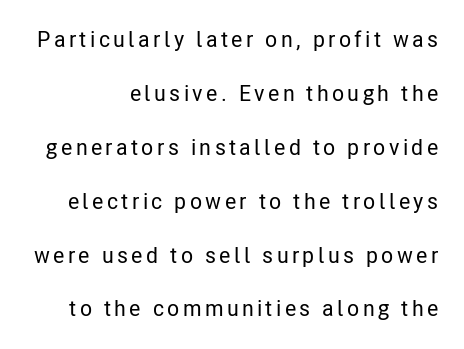
{"italic": "no", "underline": "no", "line_spacing": "loose", "line_spacing_ratio": 2.45, "glyph_px": 22}
